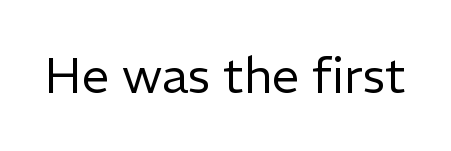
{"serif": "no", "italic": "no", "bold": "no", "weight": "regular", "width": "normal", "stroke_contrast": "low", "x_height": "medium", "monospaced": "no", "underline": "no", "letter_spacing": "normal", "letter_spacing_em": 0.0, "glyph_px": 49}
